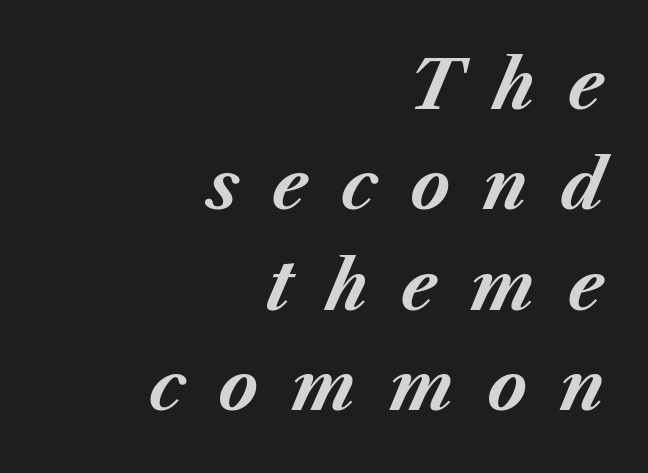
{"italic": "yes", "lean": "right", "slant_degrees": 23, "bold": "yes", "weight": "bold", "width": "normal", "stroke_contrast": "medium", "x_height": "medium", "monospaced": "no", "underline": "no", "align": "right", "line_spacing": "normal", "line_spacing_ratio": 1.5, "letter_spacing": "wide", "letter_spacing_em": 0.49, "glyph_px": 67}
